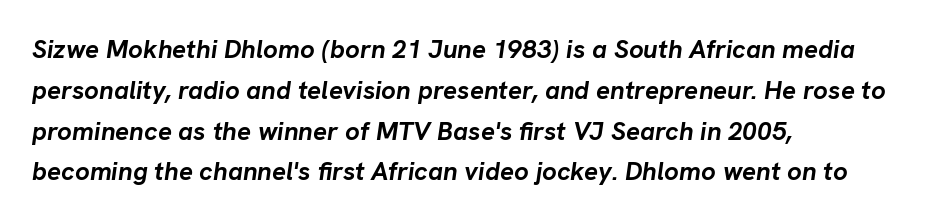
The image shows 26 px bold type, italic (leaning right); set left-aligned, normal line spacing (1.57x), normal letter spacing, not underlined.
